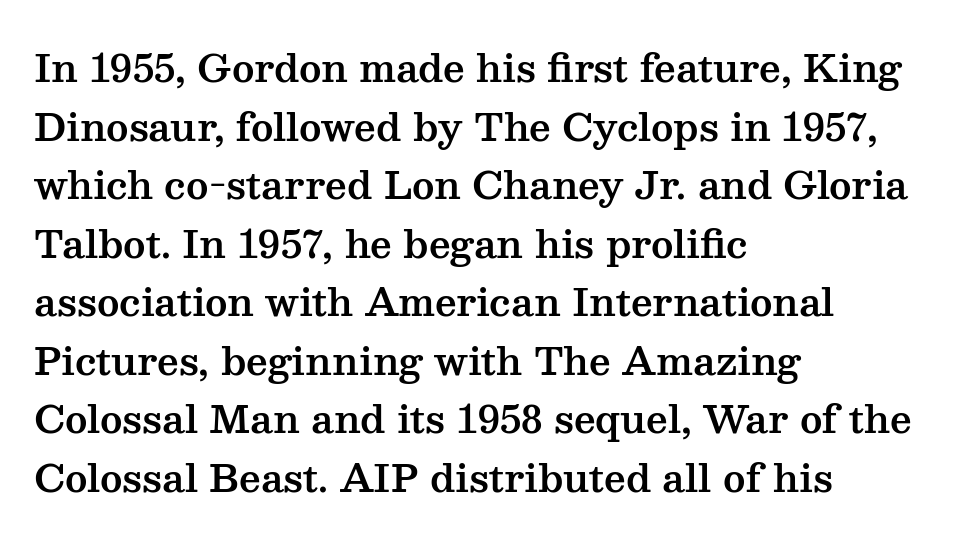
The specimen omits any rule beneath the text block's lines. Leftover space on each line is placed entirely after the last word. The letters sit at their default tracking, neither squeezed nor spread. In terms of posture, this sample is upright. This sample keeps an unexceptional amount of space between lines. Look at the bottom of the vertical strokes: they flare into serifs here.
